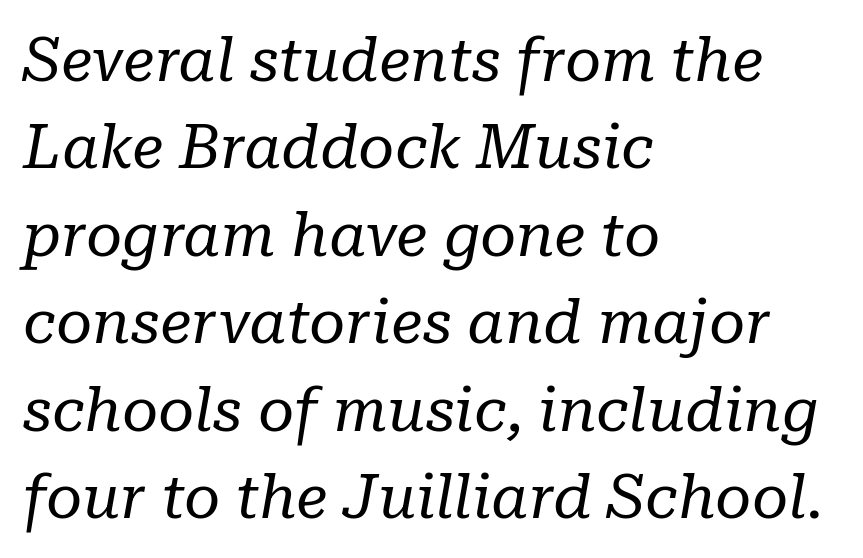
{"serif": "yes", "italic": "yes", "lean": "right", "slant_degrees": 10, "bold": "no", "weight": "regular", "width": "normal", "stroke_contrast": "low", "x_height": "medium", "monospaced": "no", "underline": "no", "align": "left", "line_spacing": "normal", "line_spacing_ratio": 1.41, "letter_spacing": "normal", "letter_spacing_em": 0.0, "glyph_px": 62}
